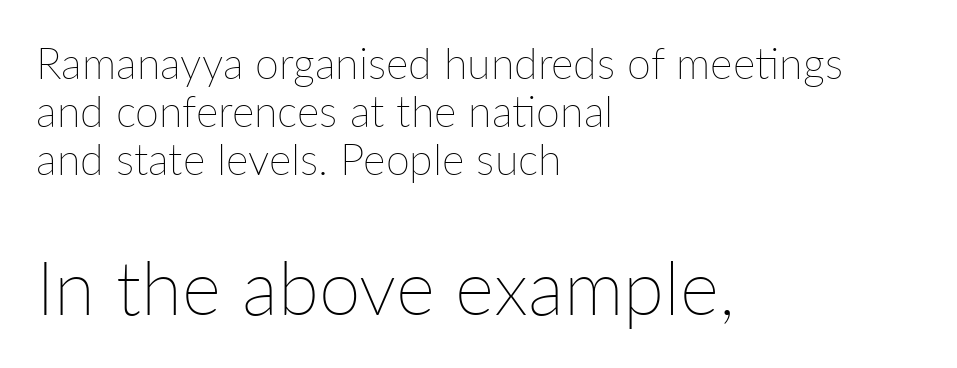
{"italic": "no", "bold": "no", "weight": "thin", "width": "normal", "stroke_contrast": "low", "x_height": "medium", "monospaced": "no", "underline": "no", "align": "left", "line_spacing": "tight", "line_spacing_ratio": 1.12, "letter_spacing": "normal", "letter_spacing_em": 0.0, "larger_block": "second", "size_ratio": 1.74, "glyph_px": 75}
